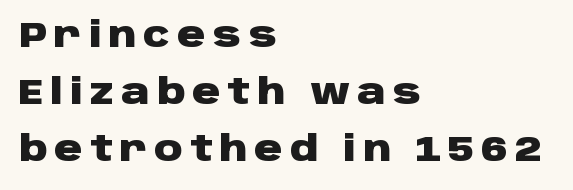
{"serif": "no", "italic": "no", "bold": "yes", "weight": "heavy", "width": "wide", "stroke_contrast": "low", "x_height": "large", "monospaced": "no", "underline": "no", "align": "left", "line_spacing": "normal", "line_spacing_ratio": 1.63, "letter_spacing": "wide", "letter_spacing_em": 0.2, "glyph_px": 35}
